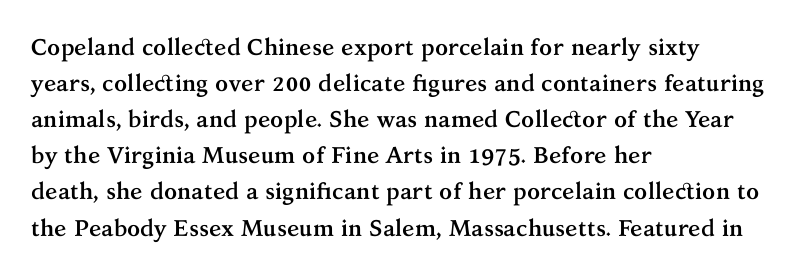
{"italic": "no", "bold": "yes", "underline": "no", "align": "left", "line_spacing": "normal", "line_spacing_ratio": 1.57, "letter_spacing": "normal", "letter_spacing_em": 0.0, "glyph_px": 23}
